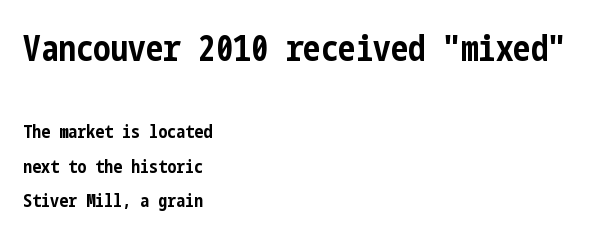
The sample has been set heavy, in full bold. I'd call this a sans setting — the letters go barefoot. The initial chunk of copy outweighs the following chunk in type size. Spacing between characters is what you'd get straight out of the box. Every stem runs plumb, perpendicular to the baseline. Which margin do the lines hug? The left one — the right edge is uneven.
